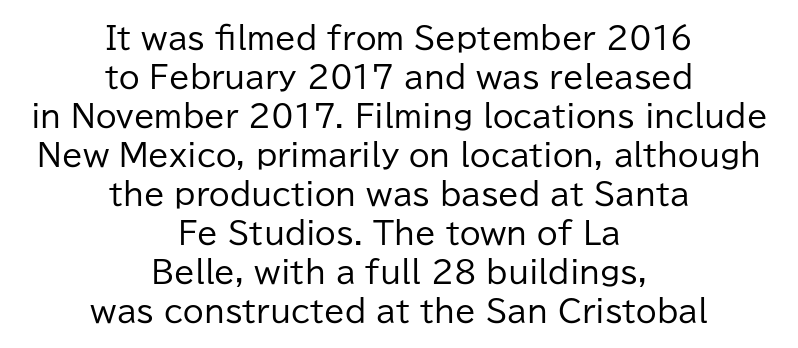
If you folded the block vertically in half, each line would mirror itself in length. The face looks like a standard text weight, possibly lighter. Words float on clear page, feet unadorned. This sample uses an upright cut, with every glyph sitting square on the baseline. The passage shown is typeset with a sans-serif family.
